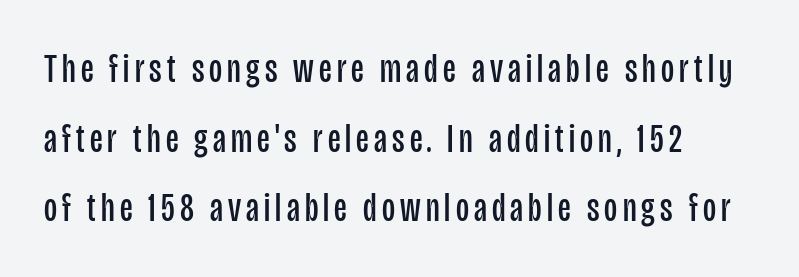
The image shows 40 px regular-weight, condensed sans-serif type, upright; set left-aligned, line spacing 1.74x, not underlined; low stroke contrast and a large x-height.
